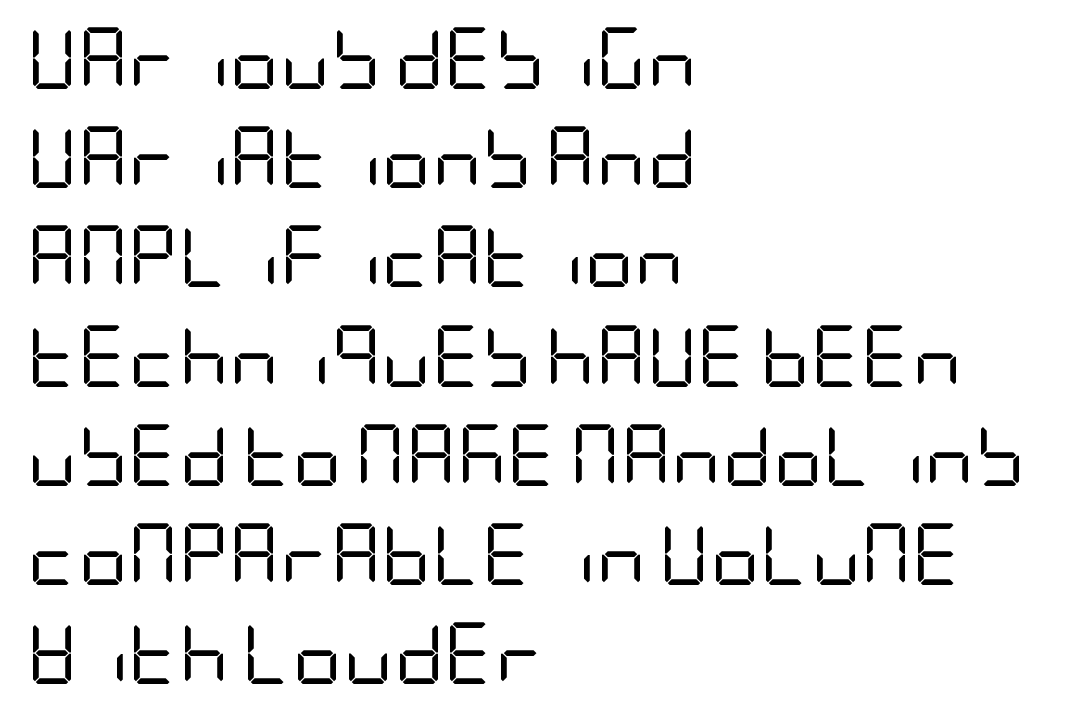
Letters have the restrained weight of plain body copy at most. Short note: letters normally spaced. Words float on clear page, feet unadorned. You can tell from the bare stems that sans-serif type was used. Is the block centered? No — it sits flush against the left margin. These lines were composed using upright roman letters.
